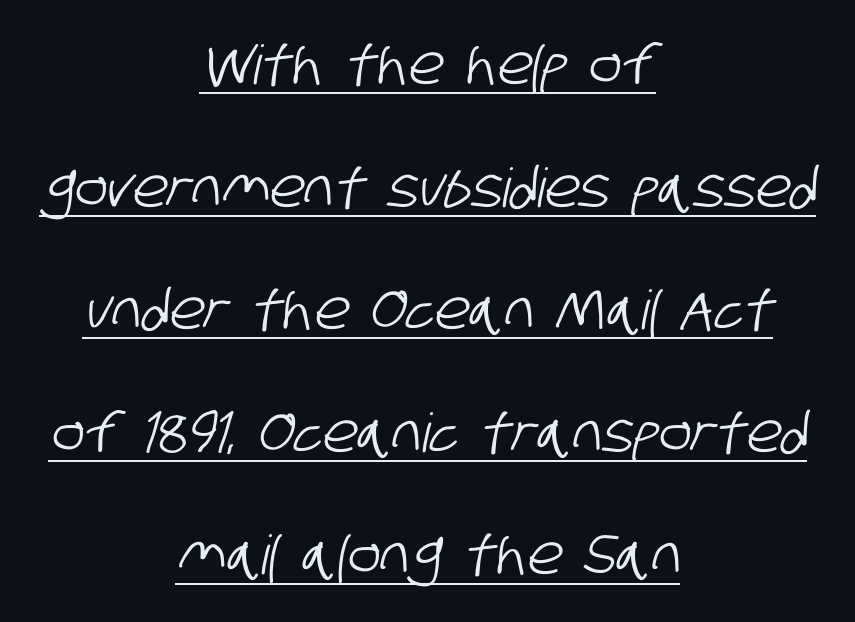
You could not count columns in this text — the font is proportionally spaced. Regarding serifs, this sample does without them. The compositor balanced each line on the midline. Rows of type keep a wide berth in the vertical direction.
